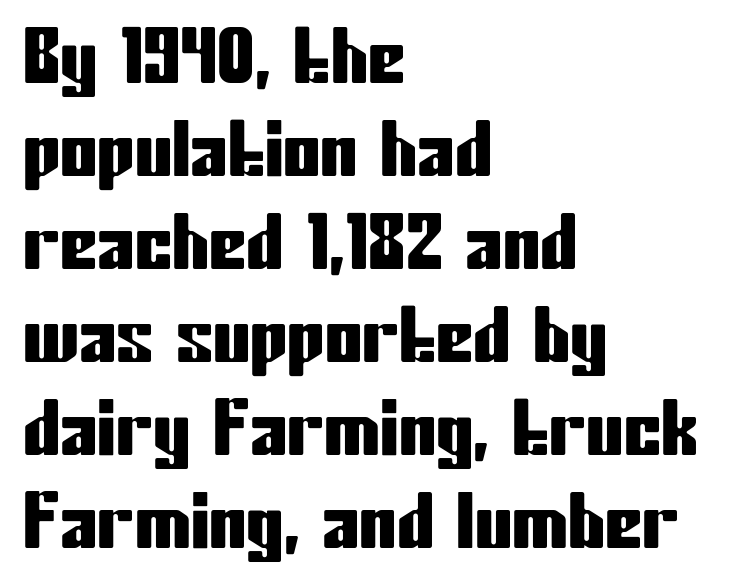
Q: Is the text italic (slanted)? A: No, it is upright.
Q: Is the typeface a serif or a sans-serif typeface? A: Sans-serif.
Q: Is the text underlined? A: No.
Q: How is the paragraph aligned? A: Left-aligned.
Q: Is the spacing between letters normal or unusually wide? A: Normal.
Q: Width (condensed, normal, or wide)? A: Condensed.
Q: Stroke contrast? A: Low.
Q: x-height? A: Medium.
Q: Monospaced? A: No.
